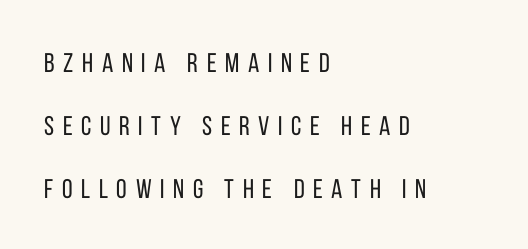
The image shows 27 px text type, upright; set left-aligned, loose line spacing (2.33x), unusually wide letter spacing (+0.32 em), not underlined.
